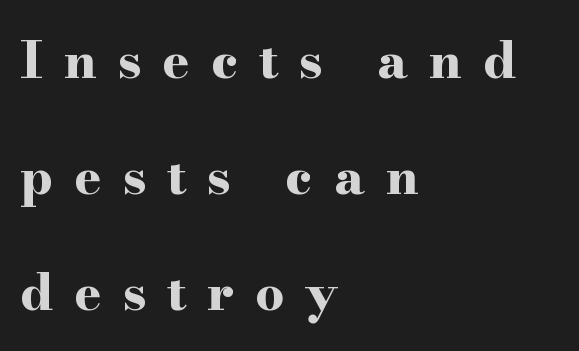
The image shows 51 px bold, wide serif type, upright; set left-aligned, loose line spacing (2.27x), unusually wide letter spacing (+0.41 em), not underlined; high stroke contrast and a small x-height.
